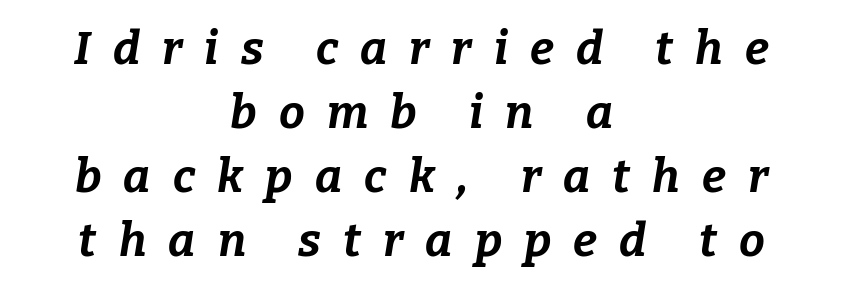
The image shows 46 px bold type, italic (leaning right); set centered, normal line spacing (1.39x), unusually wide letter spacing (+0.48 em), not underlined; low stroke contrast and a medium x-height.
